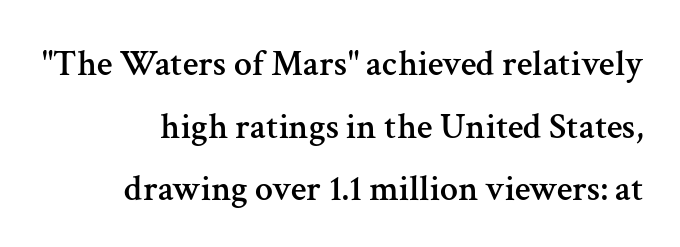
{"serif": "yes", "italic": "no", "width": "normal", "stroke_contrast": "medium", "x_height": "medium", "monospaced": "no", "underline": "no", "align": "right", "line_spacing_ratio": 1.74, "letter_spacing": "normal", "letter_spacing_em": 0.0, "glyph_px": 36}
